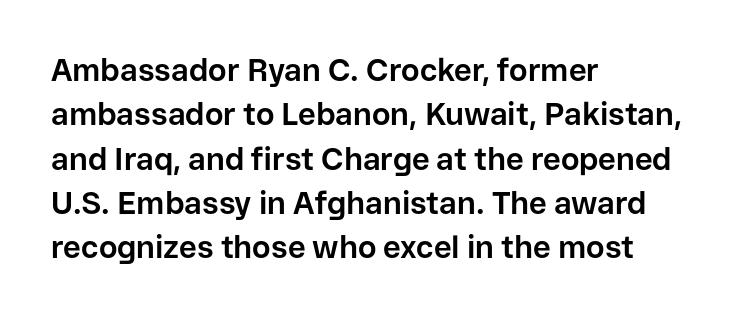
What's the leading like? Ordinary, nothing unusual. These lines were composed using upright roman letters. Nope, no serifs anywhere on these letters. Where is the straight margin? On the left. The rendering uses a bold face; every stroke is thick and dark. Character widths vary here, with narrow letters taking less room than wide ones.
